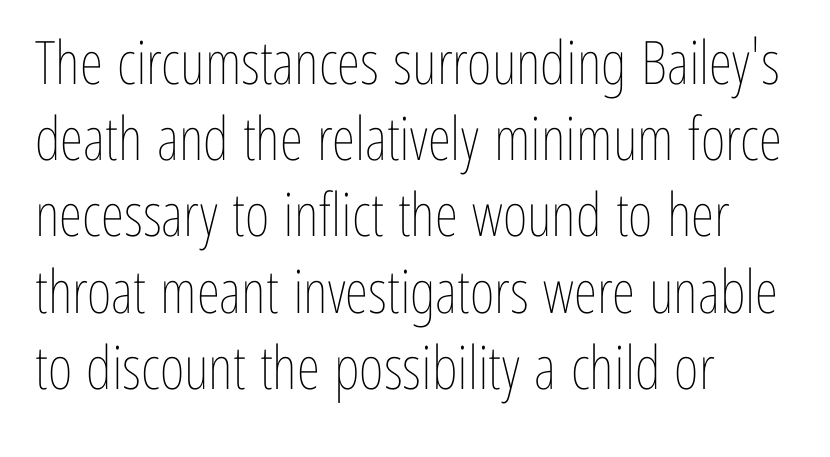
Does the leading feel generous? No, just average. This reads as an unemphasized weight, regular at the heaviest. Descender tails drop into unmarked territory. Compared with a centered layout, this one pins lines to the left instead.
